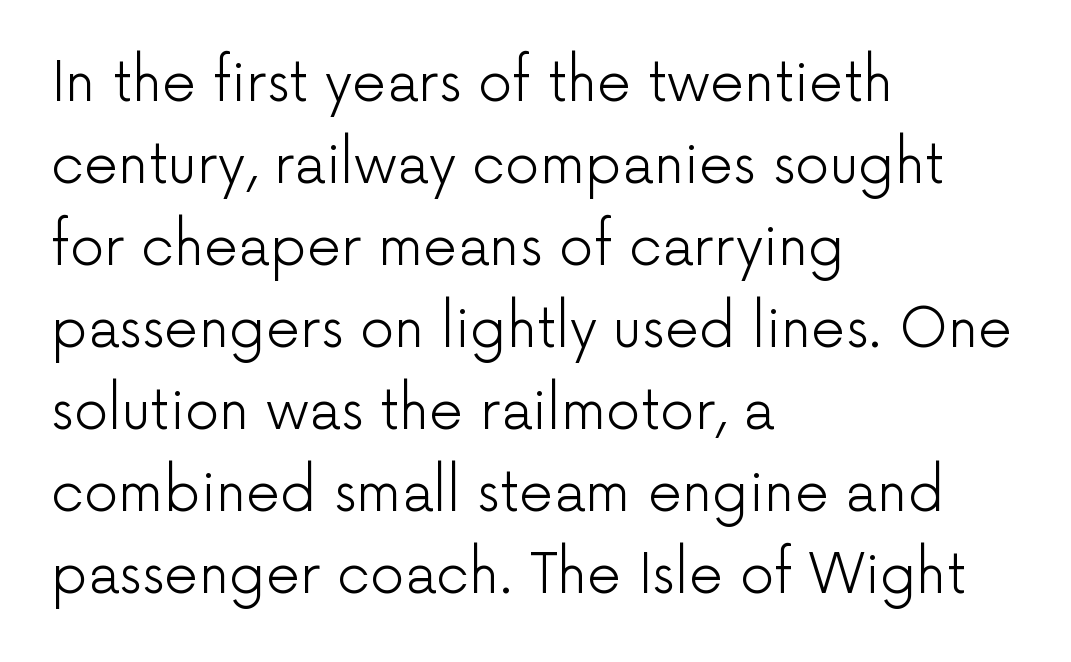
{"serif": "no", "italic": "no", "bold": "no", "weight": "light", "width": "normal", "stroke_contrast": "low", "x_height": "medium", "monospaced": "no", "underline": "no", "align": "left", "line_spacing": "normal", "line_spacing_ratio": 1.52, "letter_spacing": "normal", "letter_spacing_em": 0.0, "glyph_px": 54}
